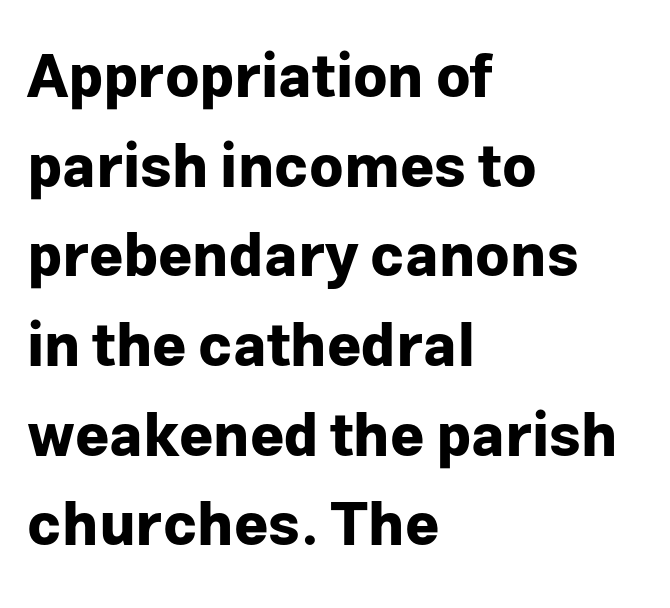
Nothing unusual about the tracking: characters are spaced as the font intends. Pretty heavy lettering here — definitely bold. It's the straight-up-and-down kind of type. Stroke terminals: plain, sans-serif. Casual observation: everything's shoved over to the left.
